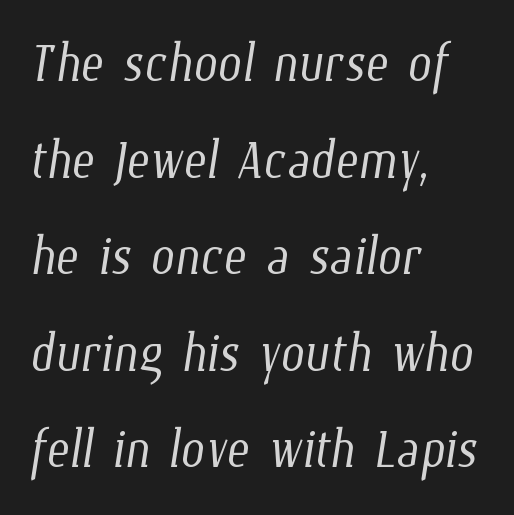
Underlining? Definitely not there. A light-to-regular cut is what we see here. A typesetter would call this proportional, since set widths differ per character. The lines are quadded left. Letter spacing: default.
